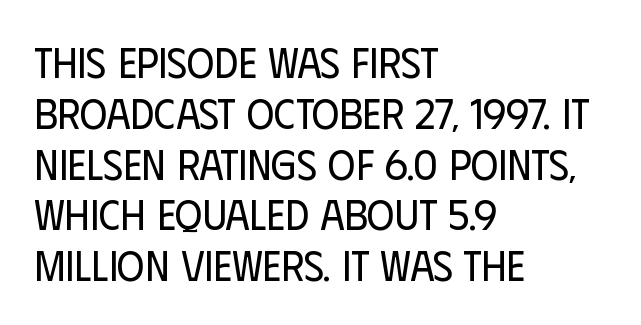
Each letter keeps its own natural width here, so spacing adapts to shape. Unlike italic type, these characters show no tilt at all. Observe the ordinary spacing: letters are neighbours, not strangers. Regarding serifs, this sample does without them. Check the space under the baseline: it is left empty. The paragraph has a hard left edge and a soft right edge.
